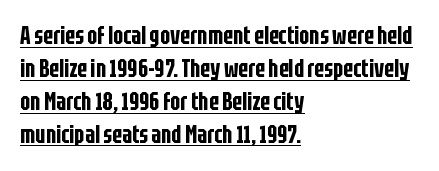
{"italic": "no", "underline": "yes", "align": "left", "line_spacing": "normal", "line_spacing_ratio": 1.37, "letter_spacing": "normal", "letter_spacing_em": 0.0, "glyph_px": 24}
